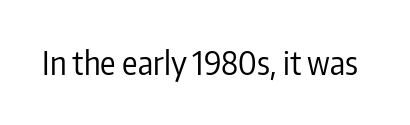
{"serif": "no", "italic": "no", "bold": "no", "weight": "regular", "width": "condensed", "stroke_contrast": "low", "x_height": "medium", "monospaced": "no", "underline": "no", "letter_spacing": "normal", "letter_spacing_em": 0.0, "glyph_px": 32}
